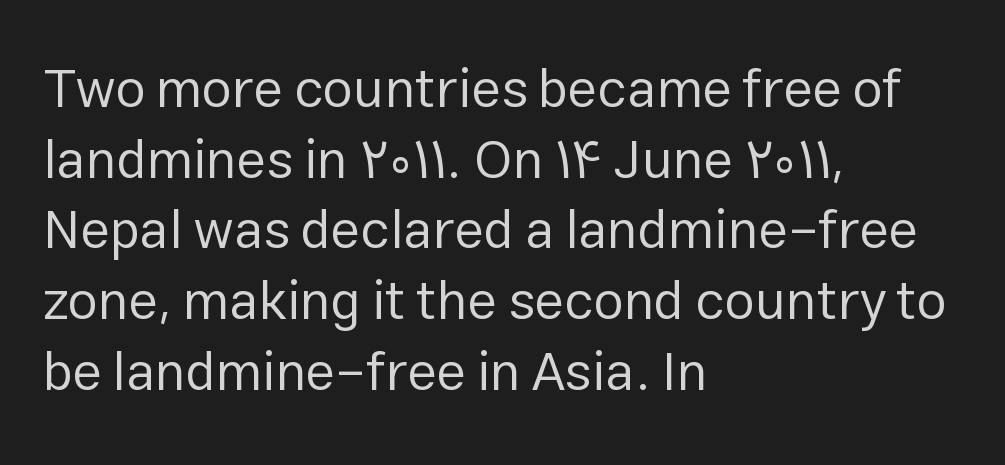
Q: Is the text bold? A: No.
Q: Is the text italic (slanted)? A: No, it is upright.
Q: Is the typeface a serif or a sans-serif typeface? A: Sans-serif.
Q: Is the text underlined? A: No.
Q: How is the paragraph aligned? A: Left-aligned.
Q: Is the spacing between letters normal or unusually wide? A: Normal.
Q: Is the spacing between lines tight, normal or loose? A: Normal.
Q: Width (condensed, normal, or wide)? A: Normal.
Q: Stroke contrast? A: Low.
Q: x-height? A: Medium.
Q: Monospaced? A: No.
